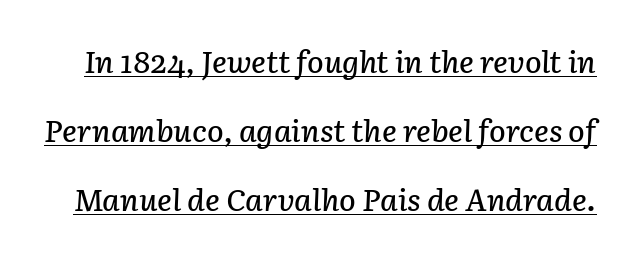
Q: Is the text italic (slanted)? A: Yes, it leans right by about 3 degrees.
Q: Is the text underlined? A: Yes.
Q: Is the spacing between letters normal or unusually wide? A: Normal.
Q: Is the spacing between lines tight, normal or loose? A: Loose.
Q: Width (condensed, normal, or wide)? A: Normal.
Q: Stroke contrast? A: Low.
Q: x-height? A: Medium.
Q: Monospaced? A: No.
